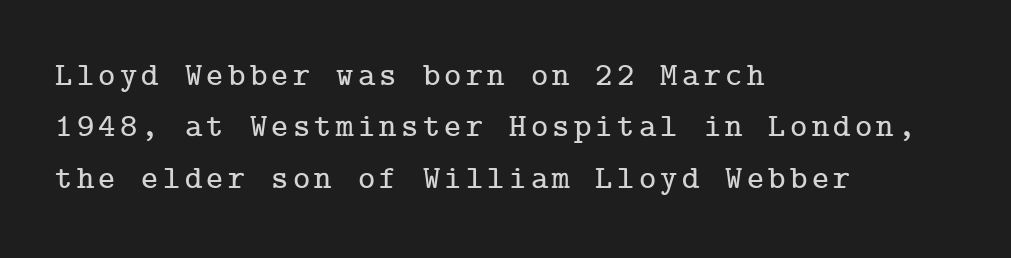
{"serif": "yes", "italic": "no", "width": "normal", "stroke_contrast": "low", "x_height": "medium", "underline": "no", "align": "left", "line_spacing": "normal", "line_spacing_ratio": 1.56, "glyph_px": 33}
